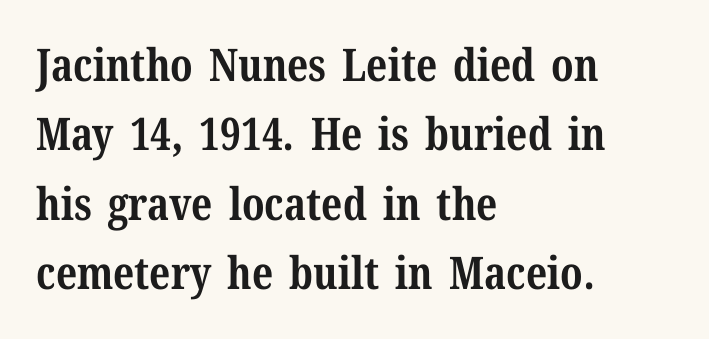
{"serif": "yes", "italic": "no", "bold": "yes", "weight": "bold", "width": "normal", "stroke_contrast": "medium", "x_height": "medium", "monospaced": "no", "underline": "no", "align": "left", "line_spacing": "normal", "line_spacing_ratio": 1.54, "letter_spacing": "normal", "letter_spacing_em": 0.0, "glyph_px": 45}
